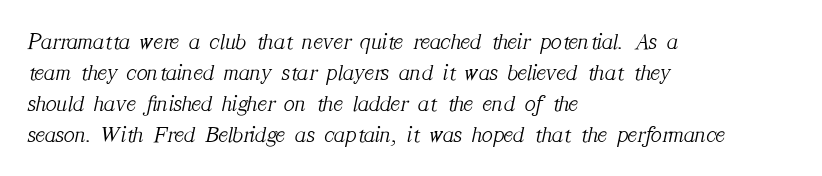
Q: Is the text bold? A: No.
Q: Is the text italic (slanted)? A: Yes, it leans right by about 12 degrees.
Q: Is the text underlined? A: No.
Q: How is the paragraph aligned? A: Left-aligned.
Q: Is the spacing between letters normal or unusually wide? A: Normal.
Q: Is the spacing between lines tight, normal or loose? A: Normal.
